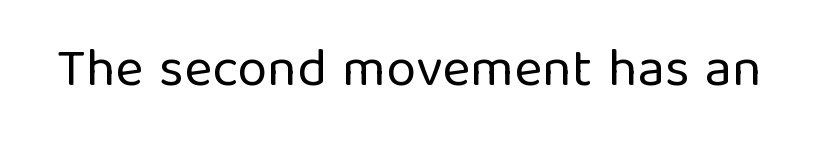
{"serif": "no", "italic": "no", "bold": "no", "weight": "regular", "width": "normal", "stroke_contrast": "low", "x_height": "medium", "monospaced": "no", "underline": "no", "letter_spacing": "normal", "letter_spacing_em": 0.0, "glyph_px": 54}
